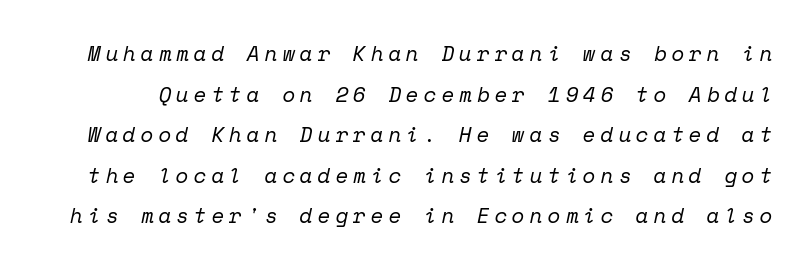
Q: Is the text bold? A: No.
Q: Is the text italic (slanted)? A: Yes, it leans right by about 12 degrees.
Q: Is the text underlined? A: No.
Q: Is the spacing between letters normal or unusually wide? A: Unusually wide.
Q: Is the spacing between lines tight, normal or loose? A: Loose.
